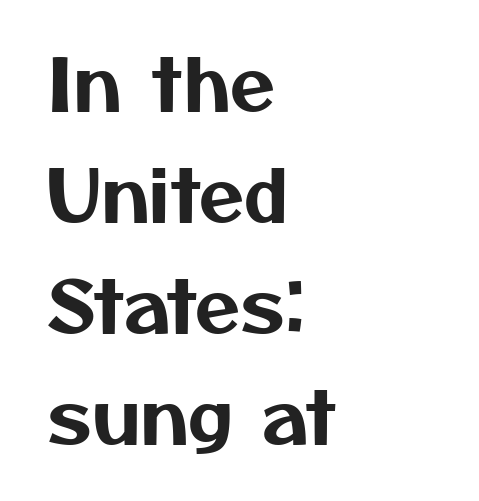
The image shows 73 px sans-serif type; set left-aligned, normal line spacing (1.52x), normal letter spacing, not underlined; medium stroke contrast and a medium x-height.
